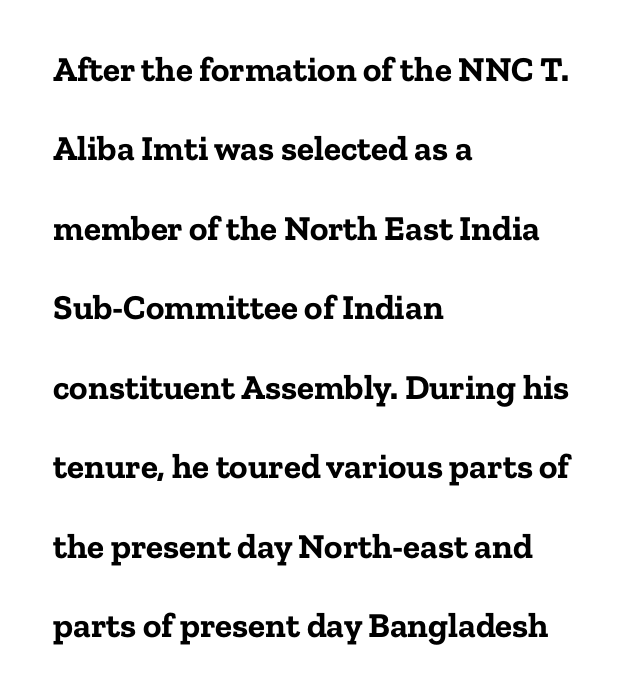
Examine the stroke ends and you'll spot serifs. Each row of text sits above clean, open space. The letters stand straight up with perfectly vertical stems. Vertically, the passage feels expansive, rows floating well apart.
